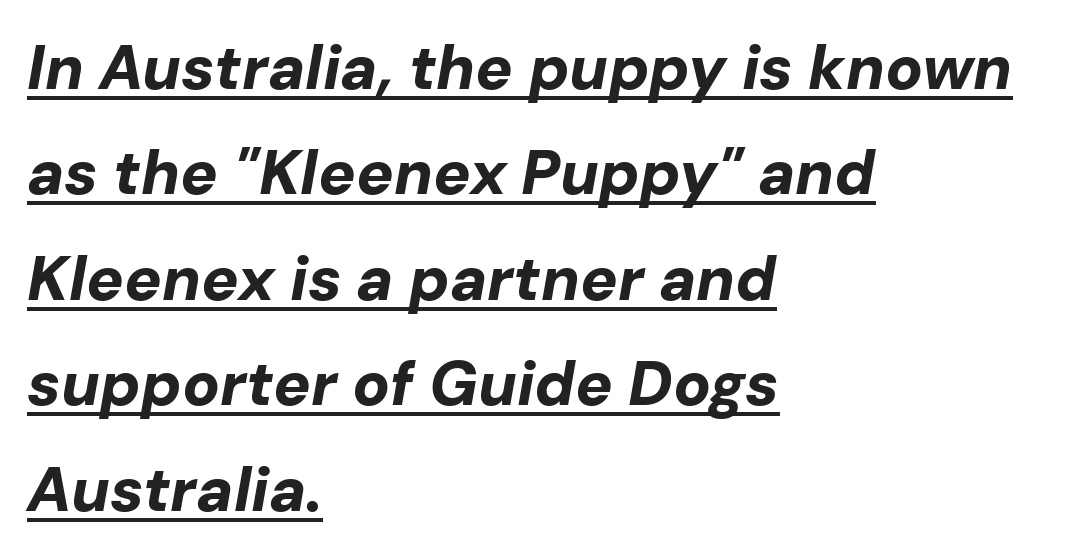
{"italic": "yes", "lean": "right", "slant_degrees": 10, "bold": "yes", "weight": "bold", "width": "normal", "stroke_contrast": "low", "x_height": "medium", "monospaced": "no", "underline": "yes", "align": "left", "line_spacing": "normal", "line_spacing_ratio": 1.7, "letter_spacing": "normal", "letter_spacing_em": 0.0, "glyph_px": 62}
